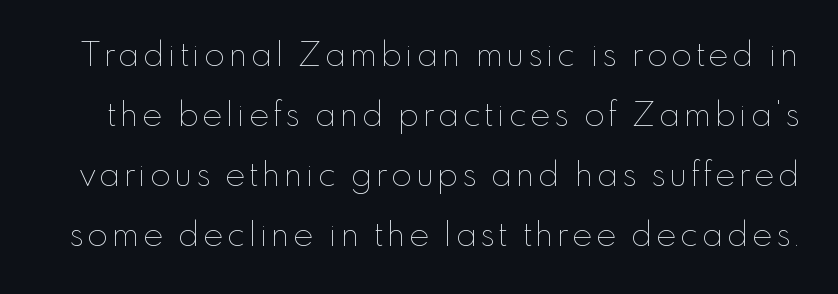
Q: Is the text bold? A: No.
Q: Is the text italic (slanted)? A: No, it is upright.
Q: Is the text underlined? A: No.
Q: Width (condensed, normal, or wide)? A: Normal.
Q: Stroke contrast? A: Low.
Q: x-height? A: Small.
Q: Monospaced? A: No.
